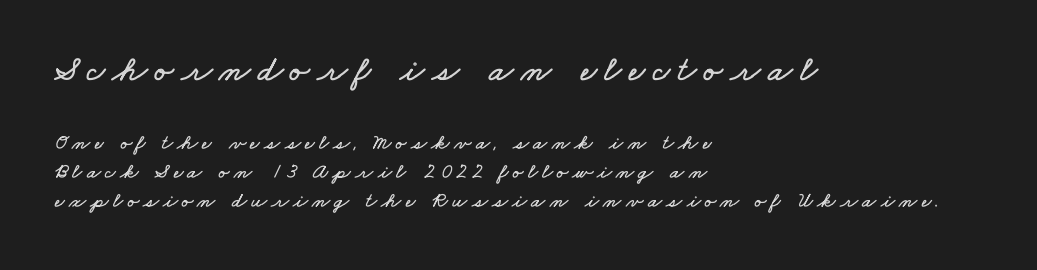
The image shows 36 px wide type; set left-aligned, normal line spacing (1.39x), unusually wide letter spacing (+0.2 em), not underlined; the first (top) block is 1.71x larger; low stroke contrast and a small x-height.
